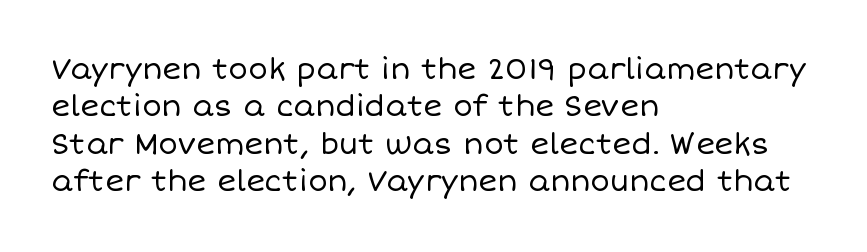
Q: Is the text bold? A: No.
Q: Is the text italic (slanted)? A: No, it is upright.
Q: Is the text underlined? A: No.
Q: How is the paragraph aligned? A: Left-aligned.
Q: Is the spacing between letters normal or unusually wide? A: Normal.
Q: Is the spacing between lines tight, normal or loose? A: Normal.
Q: Width (condensed, normal, or wide)? A: Normal.
Q: Stroke contrast? A: Low.
Q: x-height? A: Large.
Q: Monospaced? A: No.
